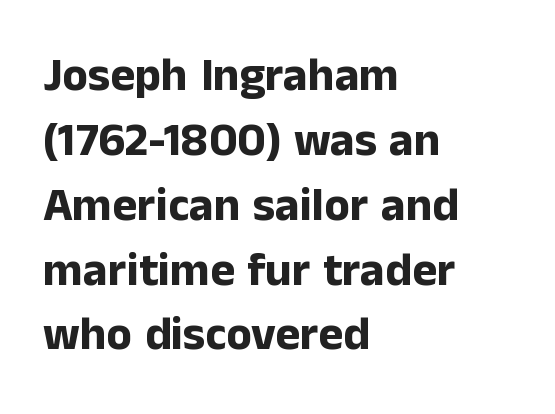
Students, this is bold: see how much ink each stroke carries. Posture: upright roman. Tracking value appears to be zero — textbook default spacing. Line beginnings align vertically; line endings do not.
